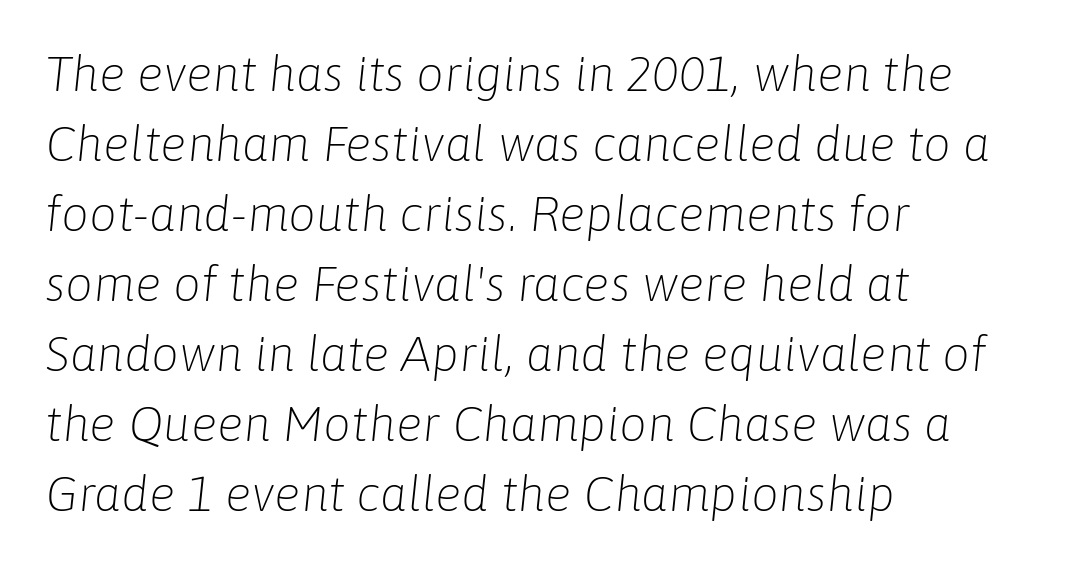
{"italic": "yes", "lean": "right", "slant_degrees": 6, "bold": "no", "weight": "light", "width": "normal", "stroke_contrast": "low", "x_height": "medium", "monospaced": "no", "underline": "no", "align": "left", "line_spacing": "normal", "line_spacing_ratio": 1.43, "letter_spacing": "normal", "letter_spacing_em": 0.0, "glyph_px": 49}
